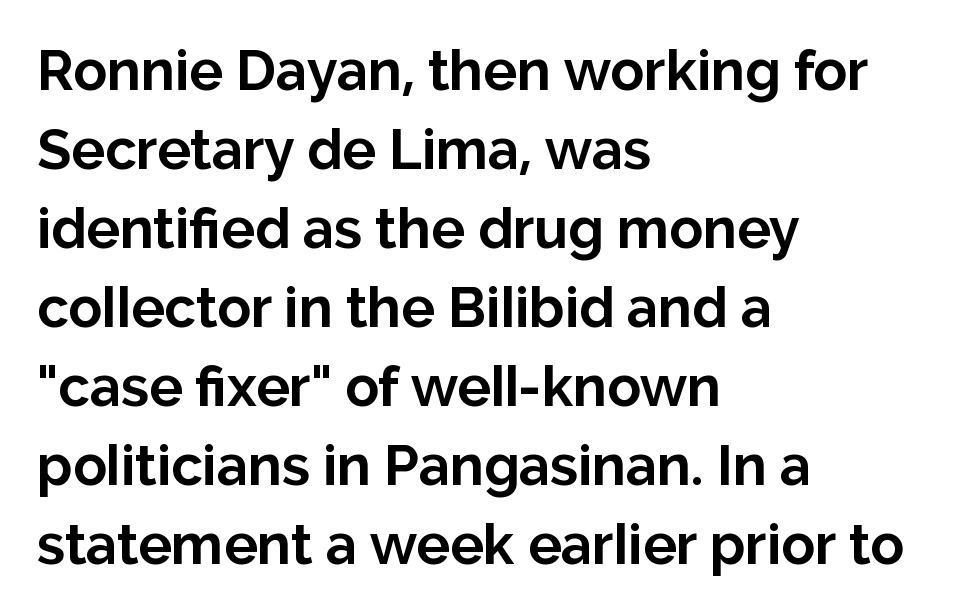
Ascenders rise straight up at ninety degrees. Line starts are locked; line ends wander. Glyph-to-glyph distance matches everyday printed text. Honestly, the row spacing looks completely unremarkable. Set as a true bold cut, around the 700 mark.
